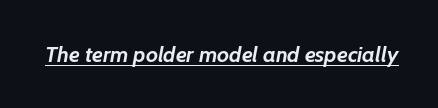
{"italic": "yes", "lean": "right", "slant_degrees": 7, "bold": "yes", "underline": "yes", "letter_spacing": "normal", "letter_spacing_em": 0.0, "glyph_px": 22}
